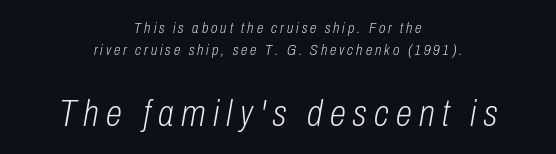
The image shows 37 px light, condensed type, italic (leaning right); set centered, normal line spacing (1.49x), unusually wide letter spacing (+0.2 em), not underlined; the second (bottom) block is 2.47x larger; low stroke contrast and a medium x-height.
